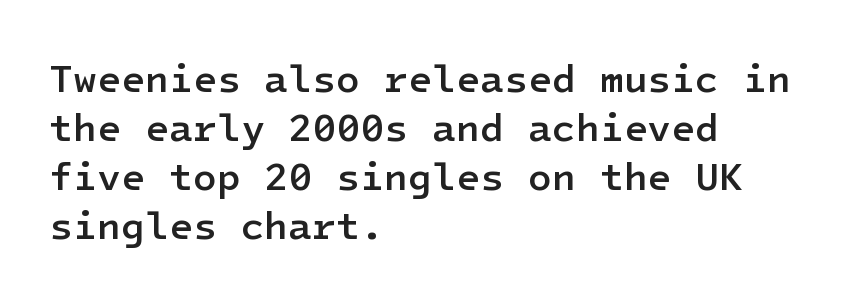
{"serif": "no", "italic": "no", "bold": "semi", "weight": "semibold", "width": "normal", "stroke_contrast": "low", "x_height": "medium", "underline": "no", "align": "left", "line_spacing": "normal", "line_spacing_ratio": 1.26, "letter_spacing": "normal", "letter_spacing_em": 0.0, "glyph_px": 39}
